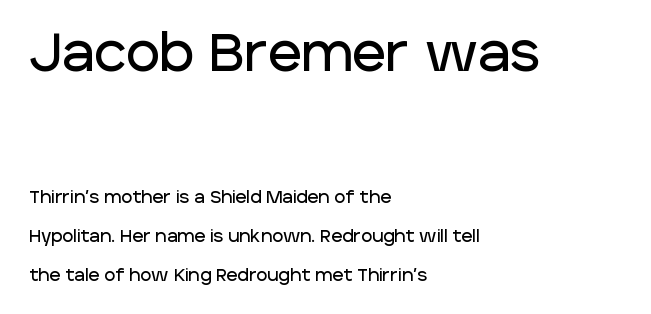
Note: larger setting up top, smaller setting below. A bare baseline throughout the passage. If you drew a ruler down the left edge, every line would touch it. The letters stand upright; this is a roman face.
